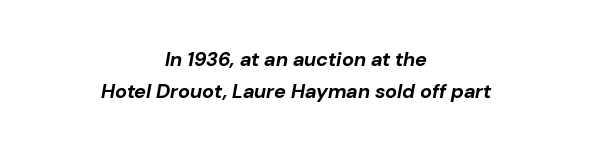
{"italic": "yes", "lean": "right", "slant_degrees": 10, "bold": "yes", "underline": "no", "align": "center", "line_spacing": "normal", "line_spacing_ratio": 1.61, "letter_spacing": "normal", "letter_spacing_em": 0.0, "glyph_px": 20}
